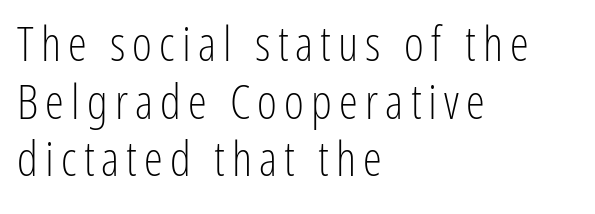
The image shows 48 px light, condensed sans-serif type, upright; set left-aligned, line spacing 1.2x, not underlined; low stroke contrast and a medium x-height.
